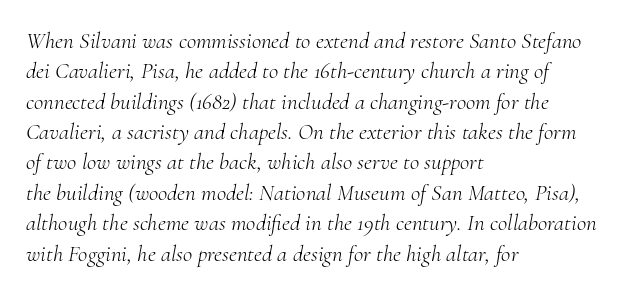
Q: Is the text bold? A: No.
Q: Is the text italic (slanted)? A: Yes, it leans right by about 10 degrees.
Q: Is the text underlined? A: No.
Q: How is the paragraph aligned? A: Left-aligned.
Q: Is the spacing between letters normal or unusually wide? A: Normal.
Q: Is the spacing between lines tight, normal or loose? A: Normal.
